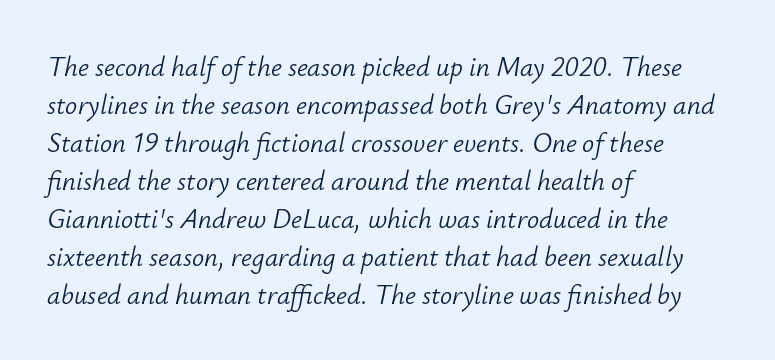
The image shows 27 px text type, italic (leaning right); set left-aligned, normal line spacing (1.41x), normal letter spacing, not underlined.
